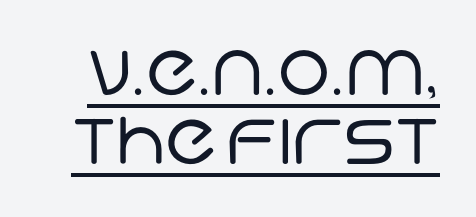
{"serif": "no", "bold": "no", "weight": "regular", "width": "normal", "stroke_contrast": "low", "x_height": "large", "monospaced": "no", "underline": "yes", "line_spacing": "tight", "line_spacing_ratio": 0.96, "letter_spacing": "normal", "letter_spacing_em": 0.0, "glyph_px": 72}
